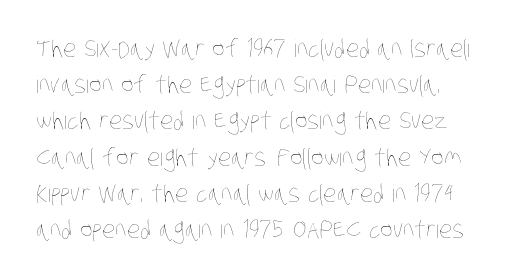
Q: Is the text bold? A: No.
Q: Is the text underlined? A: No.
Q: Is the spacing between letters normal or unusually wide? A: Normal.
Q: Is the spacing between lines tight, normal or loose? A: Normal.
